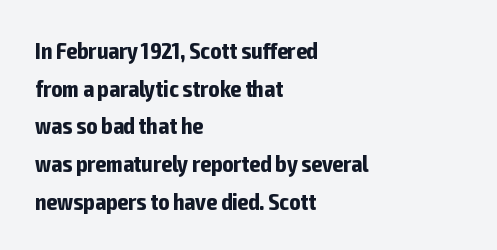
Q: Is the text bold? A: Yes.
Q: Is the text italic (slanted)? A: No, it is upright.
Q: Is the text underlined? A: No.
Q: How is the paragraph aligned? A: Left-aligned.
Q: Is the spacing between letters normal or unusually wide? A: Normal.
Q: Is the spacing between lines tight, normal or loose? A: Normal.
